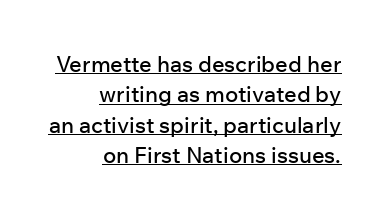
Horizontally, the lines are justified to the trailing edge only. The leading is moderate, giving the passage an even texture. This is the regular roman posture of the typeface. Spacing between characters is what you'd get straight out of the box. This rendering features underlined lettering.
